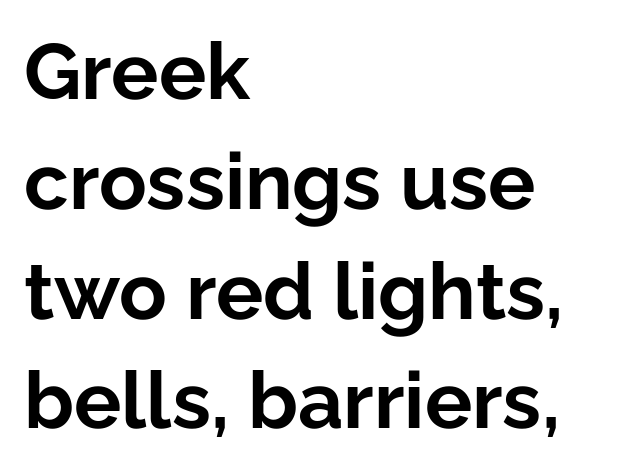
Here the glyphs are tracked normally, forming tight word shapes. The rendering uses natural spacing where letterforms have individual widths. The rendering shows plain stroke endings on the letterforms — a sans-serif design. Each glyph is drawn with heavy, bold strokes. The area under the type is left untouched.
